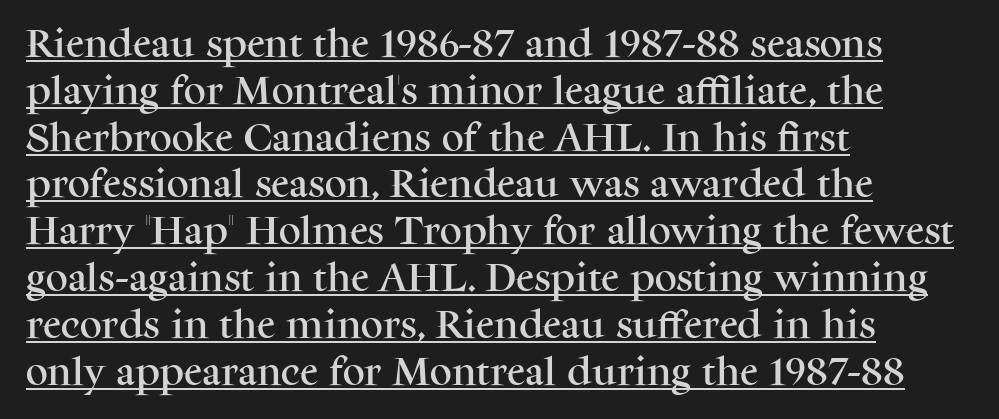
{"serif": "yes", "italic": "no", "width": "normal", "stroke_contrast": "medium", "x_height": "medium", "monospaced": "no", "underline": "yes", "align": "left", "line_spacing": "normal", "line_spacing_ratio": 1.51, "letter_spacing": "normal", "letter_spacing_em": 0.0, "glyph_px": 31}
